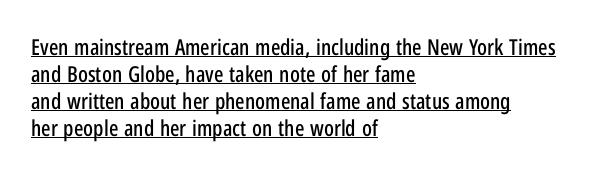
{"italic": "no", "underline": "yes", "align": "left", "line_spacing_ratio": 1.22, "letter_spacing": "normal", "letter_spacing_em": 0.0, "glyph_px": 22}
